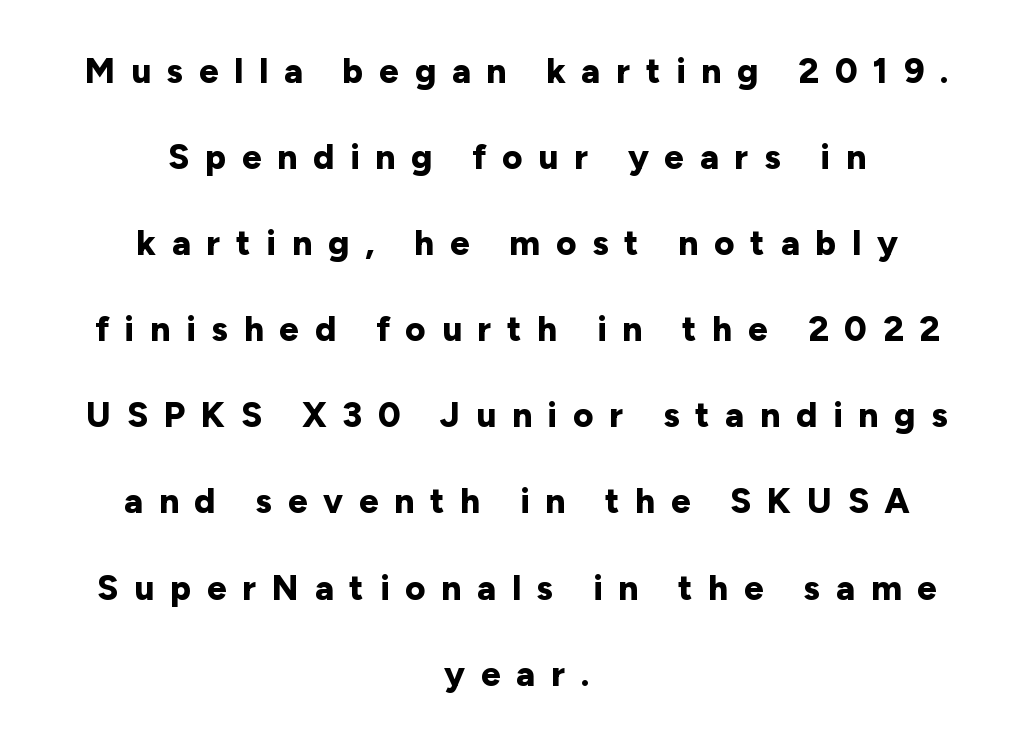
The image shows 35 px bold sans-serif type, upright; set centered, loose line spacing (2.46x), unusually wide letter spacing (+0.45 em), not underlined; low stroke contrast and a medium x-height.
